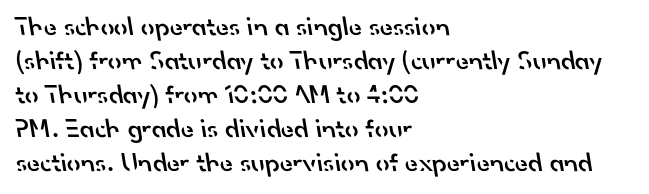
{"bold": "semi", "underline": "no", "align": "left", "line_spacing": "normal", "line_spacing_ratio": 1.26, "letter_spacing": "normal", "letter_spacing_em": 0.0, "glyph_px": 27}
